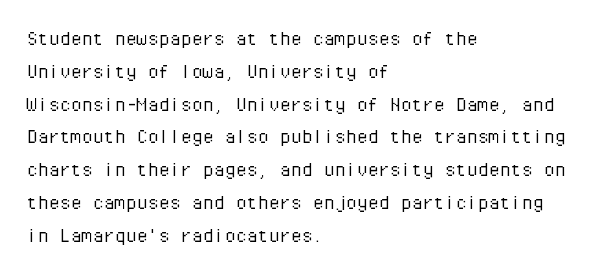
Descender tails drop into unmarked territory. Vertically, the passage feels balanced, rows spaced as you'd expect. The typesetter chose a ragged-right arrangement here. The typography opts for an upright posture over an oblique one. The rendering keeps characters at their native spacing. Stroke mass is kept to a normal reading level or below.
